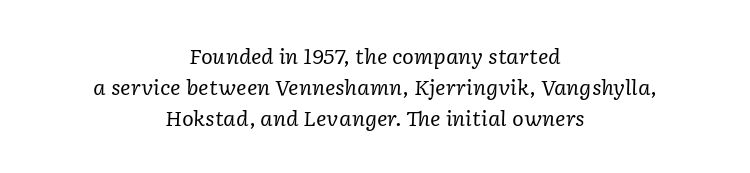
Anything drawn beneath the words? Only blank space. Compared with ordinary roman type, these characters are visibly tilted. No extra ink here — the face is not bold. The typesetter chose a symmetrical, centered arrangement here. Each new line begins a customary step beneath the previous one.
